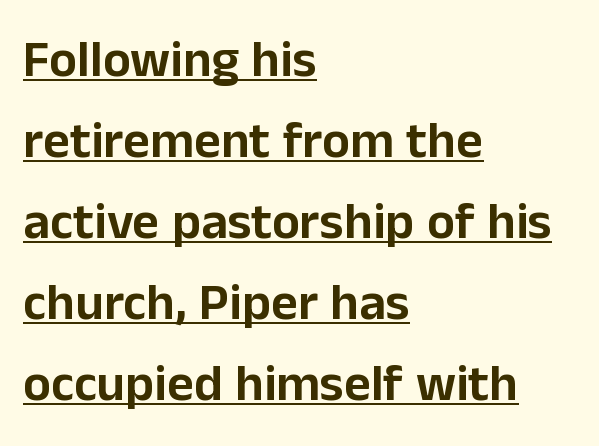
The passage shown is typed in a proportional face where columns would drift. A normal amount of white space separates one row of letters from the next. The gaps between neighbouring characters are ordinary and unremarkable. Posture: upright roman. This is underlined copy, the kind a proofreader might mark for attention. This sample is left-justified, so line endings fall wherever the words run out.
